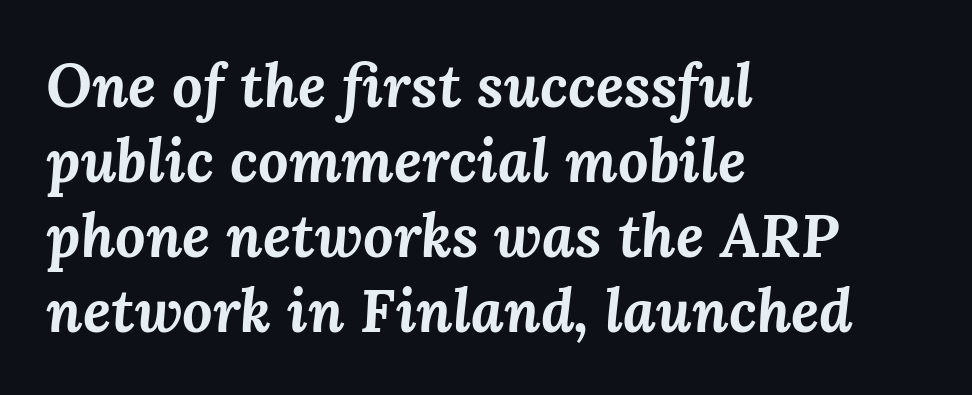
{"italic": "yes", "lean": "right", "slant_degrees": 3, "bold": "yes", "weight": "bold", "width": "normal", "stroke_contrast": "medium", "x_height": "medium", "monospaced": "no", "underline": "no", "align": "left", "line_spacing": "normal", "line_spacing_ratio": 1.25, "letter_spacing": "normal", "letter_spacing_em": 0.0, "glyph_px": 60}
